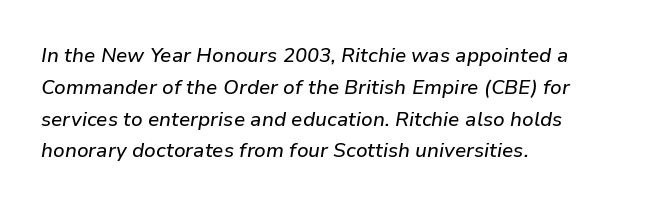
The image shows 20 px text type, italic (leaning right); set left-aligned, normal line spacing (1.59x), normal letter spacing, not underlined.
